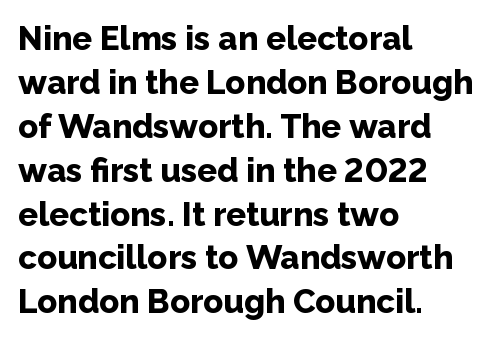
{"serif": "no", "italic": "no", "bold": "yes", "weight": "bold", "width": "normal", "stroke_contrast": "low", "x_height": "medium", "monospaced": "no", "underline": "no", "align": "left", "line_spacing": "normal", "line_spacing_ratio": 1.33, "letter_spacing": "normal", "letter_spacing_em": 0.0, "glyph_px": 33}
